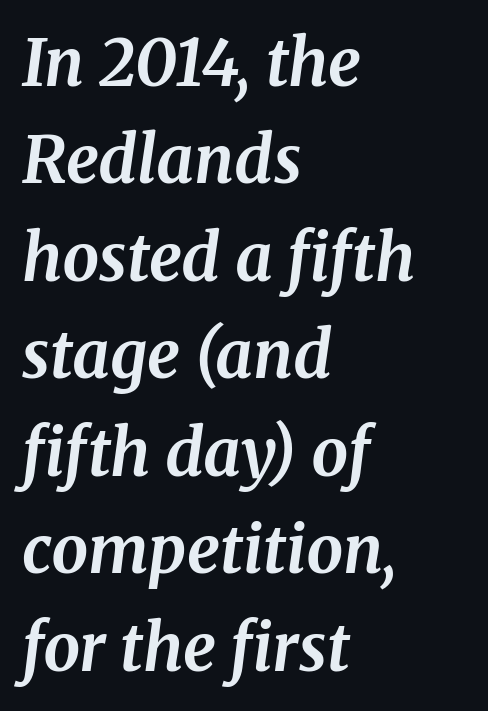
The image shows 65 px bold serif type, italic (leaning right); set left-aligned, normal line spacing (1.5x), normal letter spacing, not underlined; medium stroke contrast and a medium x-height.
